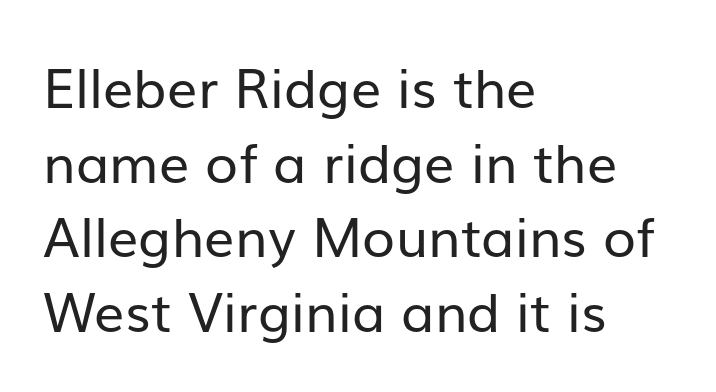
{"serif": "no", "italic": "no", "bold": "no", "weight": "regular", "width": "normal", "stroke_contrast": "low", "x_height": "medium", "monospaced": "no", "underline": "no", "align": "left", "line_spacing": "normal", "line_spacing_ratio": 1.38, "letter_spacing": "normal", "letter_spacing_em": 0.0, "glyph_px": 54}
